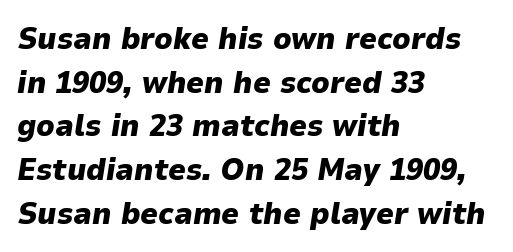
{"italic": "yes", "lean": "right", "slant_degrees": 9, "bold": "yes", "weight": "heavy", "width": "normal", "stroke_contrast": "low", "x_height": "medium", "monospaced": "no", "underline": "no", "align": "left", "line_spacing": "normal", "line_spacing_ratio": 1.41, "letter_spacing": "normal", "letter_spacing_em": 0.0, "glyph_px": 31}
